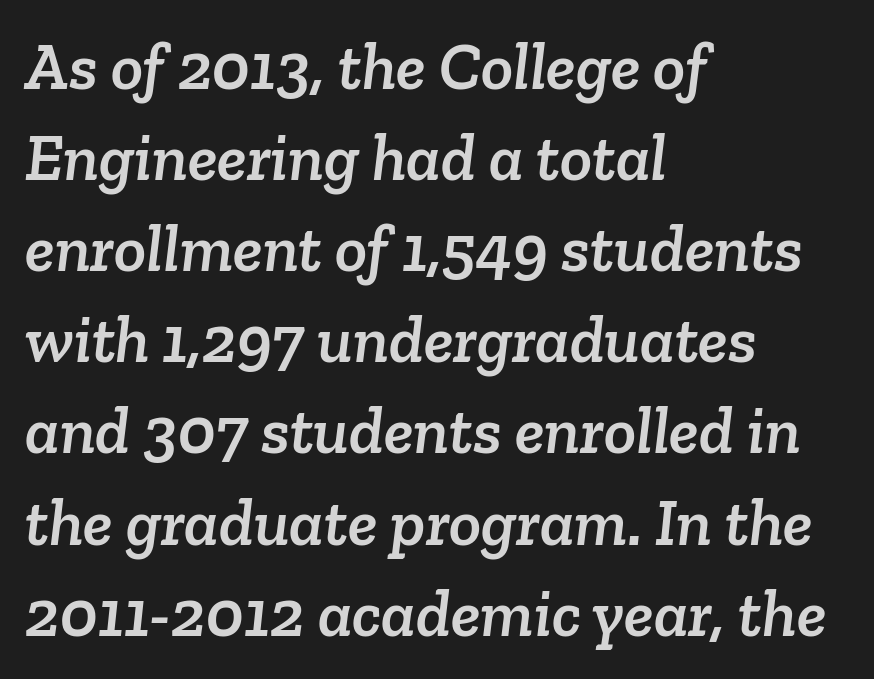
The image shows 67 px serif type; set left-aligned, normal line spacing (1.36x), normal letter spacing, not underlined; low stroke contrast and a medium x-height.
